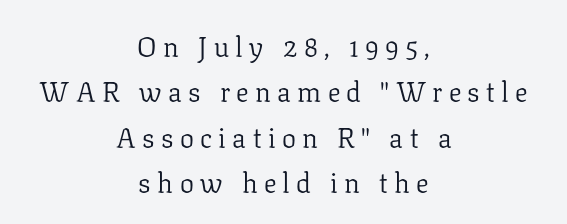
The image shows 28 px light serif type, upright; set centered, normal line spacing (1.62x), unusually wide letter spacing (+0.23 em), not underlined; low stroke contrast and a medium x-height.
